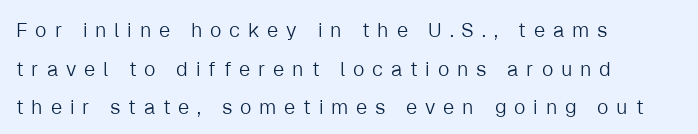
{"italic": "no", "bold": "no", "underline": "no", "align": "left", "line_spacing": "loose", "line_spacing_ratio": 1.93, "letter_spacing": "wide", "letter_spacing_em": 0.39, "glyph_px": 20}
